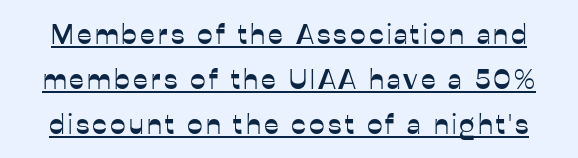
{"serif": "no", "italic": "no", "width": "normal", "stroke_contrast": "low", "x_height": "medium", "monospaced": "no", "underline": "yes", "line_spacing": "normal", "line_spacing_ratio": 1.6, "glyph_px": 28}
